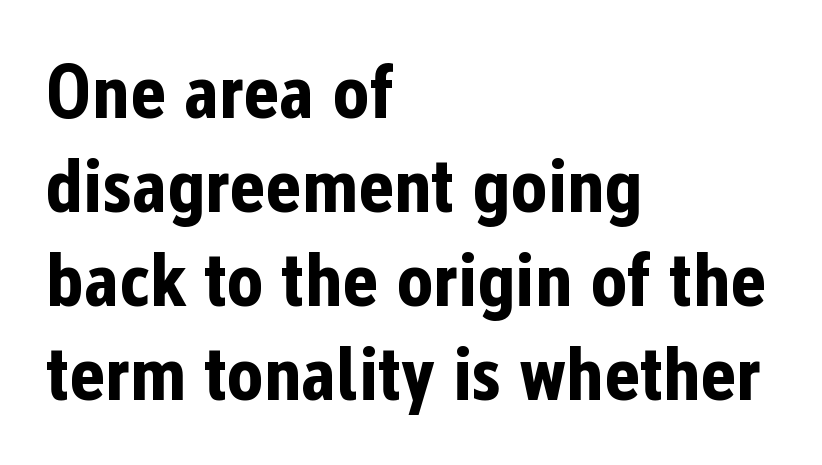
{"serif": "no", "italic": "no", "bold": "yes", "weight": "bold", "width": "condensed", "stroke_contrast": "low", "x_height": "medium", "monospaced": "no", "underline": "no", "align": "left", "line_spacing_ratio": 1.22, "letter_spacing": "normal", "letter_spacing_em": 0.0, "glyph_px": 77}
